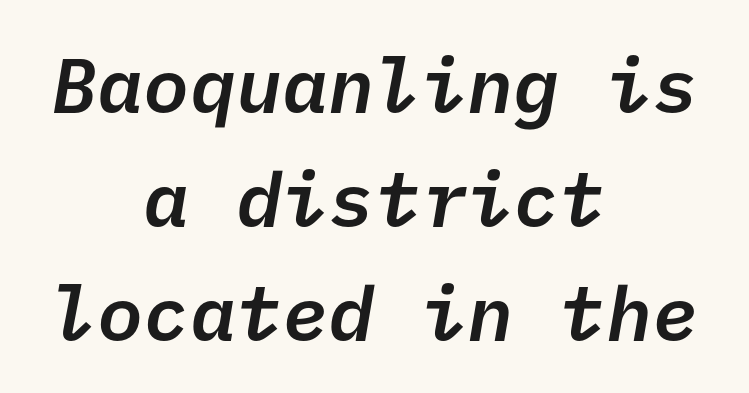
{"serif": "no", "bold": "semi", "weight": "semibold", "width": "normal", "stroke_contrast": "low", "x_height": "medium", "underline": "no", "align": "center", "line_spacing": "normal", "line_spacing_ratio": 1.48, "letter_spacing": "normal", "letter_spacing_em": 0.0, "glyph_px": 77}
